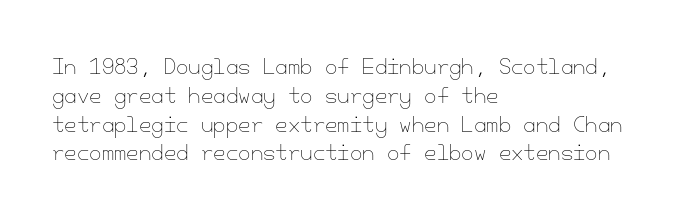
{"italic": "no", "bold": "no", "underline": "no", "align": "left", "line_spacing": "normal", "line_spacing_ratio": 1.44, "letter_spacing": "normal", "letter_spacing_em": 0.0, "glyph_px": 20}
